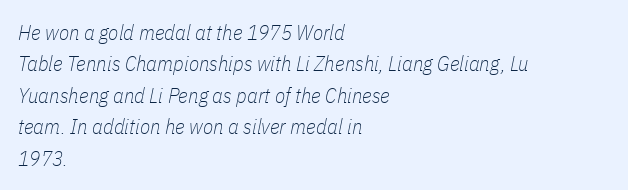
Q: Is the text bold? A: No.
Q: Is the text italic (slanted)? A: Yes, it leans right by about 11 degrees.
Q: Is the text underlined? A: No.
Q: How is the paragraph aligned? A: Left-aligned.
Q: Is the spacing between letters normal or unusually wide? A: Normal.
Q: Is the spacing between lines tight, normal or loose? A: Normal.
